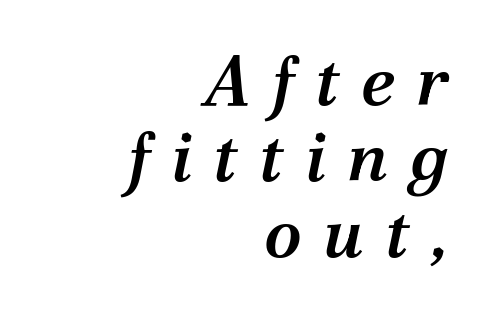
The image shows 69 px semibold serif type, italic (leaning right); set right-aligned, tight line spacing (1.1x), unusually wide letter spacing (+0.31 em), not underlined; medium stroke contrast and a medium x-height.
